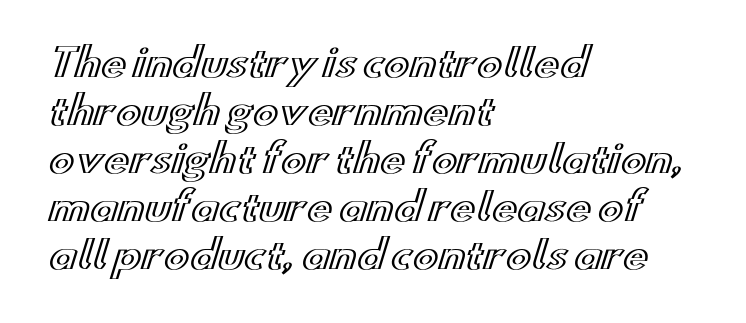
Leftover space on each line is placed entirely after the last word. Spacing between characters is what you'd get straight out of the box. Do the characters align in a grid? No, the font is proportional. The block of text has a typical density, with ordinary space between rows. Any mark beneath the type? The region is blank.
